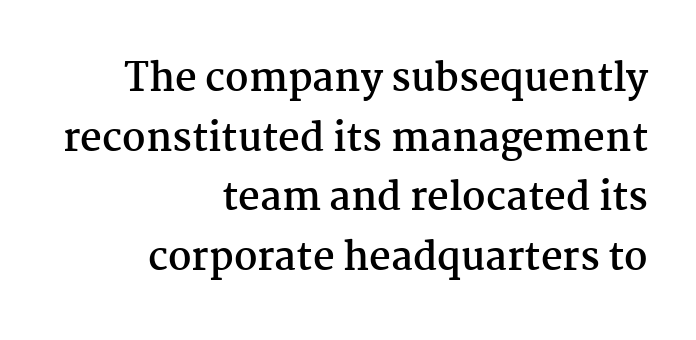
This sample has the flowing, uneven cadence of proportional lettering. Short and long lines alike share a common ending point at right. Does the leading feel generous? No, just average. Look at the stroke-to-counter ratio: heavy, a bold.
